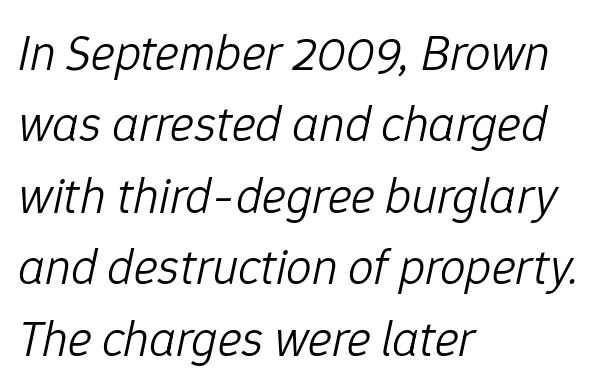
Q: Is the text bold? A: No.
Q: Is the text italic (slanted)? A: Yes, it leans right by about 12 degrees.
Q: Is the text underlined? A: No.
Q: How is the paragraph aligned? A: Left-aligned.
Q: Is the spacing between letters normal or unusually wide? A: Normal.
Q: Is the spacing between lines tight, normal or loose? A: Normal.
Q: Width (condensed, normal, or wide)? A: Normal.
Q: Stroke contrast? A: Low.
Q: x-height? A: Medium.
Q: Monospaced? A: No.
